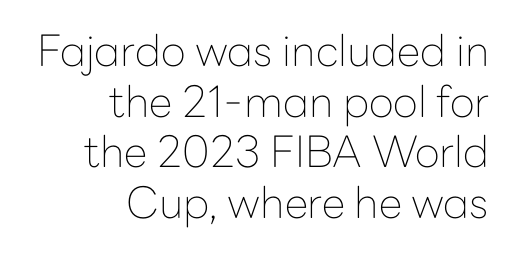
Q: Is the text bold? A: No.
Q: Is the text italic (slanted)? A: No, it is upright.
Q: Is the typeface a serif or a sans-serif typeface? A: Sans-serif.
Q: Is the text underlined? A: No.
Q: How is the paragraph aligned? A: Right-aligned.
Q: Is the spacing between letters normal or unusually wide? A: Normal.
Q: Width (condensed, normal, or wide)? A: Normal.
Q: Stroke contrast? A: Low.
Q: x-height? A: Medium.
Q: Monospaced? A: No.
